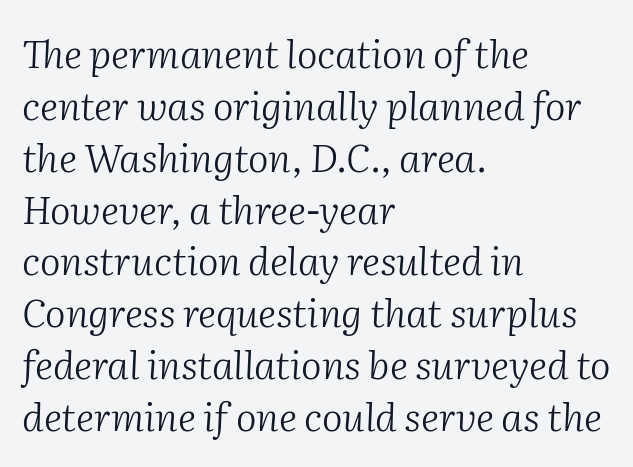
The image shows 39 px light serif type, italic (leaning right); set left-aligned, normal line spacing (1.33x), normal letter spacing, not underlined; medium stroke contrast and a medium x-height.
